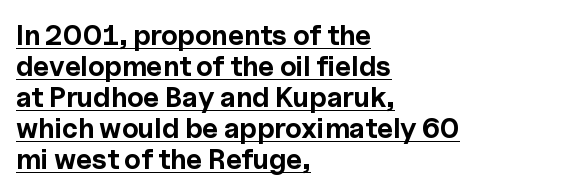
Q: Is the text bold? A: Yes.
Q: Is the text italic (slanted)? A: No, it is upright.
Q: Is the typeface a serif or a sans-serif typeface? A: Sans-serif.
Q: Is the text underlined? A: Yes.
Q: How is the paragraph aligned? A: Left-aligned.
Q: Is the spacing between letters normal or unusually wide? A: Normal.
Q: Is the spacing between lines tight, normal or loose? A: Tight.
Q: Width (condensed, normal, or wide)? A: Normal.
Q: x-height? A: Medium.
Q: Monospaced? A: No.
